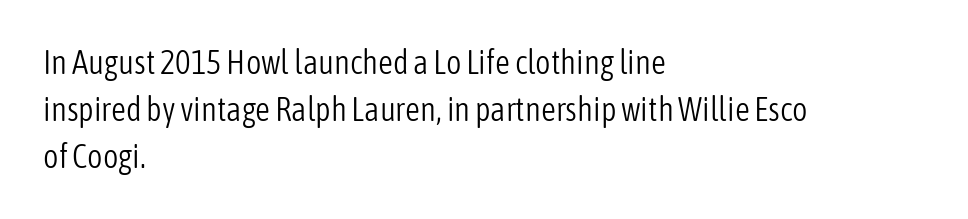
{"serif": "no", "italic": "no", "bold": "no", "weight": "light", "width": "condensed", "stroke_contrast": "low", "x_height": "medium", "monospaced": "no", "underline": "no", "align": "left", "line_spacing": "normal", "line_spacing_ratio": 1.43, "letter_spacing": "normal", "letter_spacing_em": 0.0, "glyph_px": 33}
